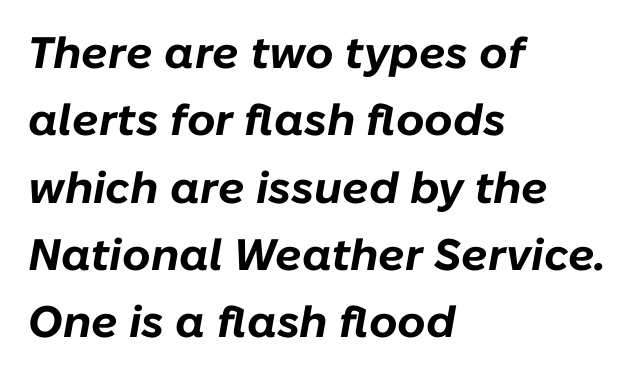
Q: Is the text bold? A: Yes.
Q: Is the text italic (slanted)? A: Yes, it leans right by about 10 degrees.
Q: Is the text underlined? A: No.
Q: How is the paragraph aligned? A: Left-aligned.
Q: Is the spacing between letters normal or unusually wide? A: Normal.
Q: Is the spacing between lines tight, normal or loose? A: Normal.
Q: Width (condensed, normal, or wide)? A: Normal.
Q: Stroke contrast? A: Low.
Q: x-height? A: Medium.
Q: Monospaced? A: No.
